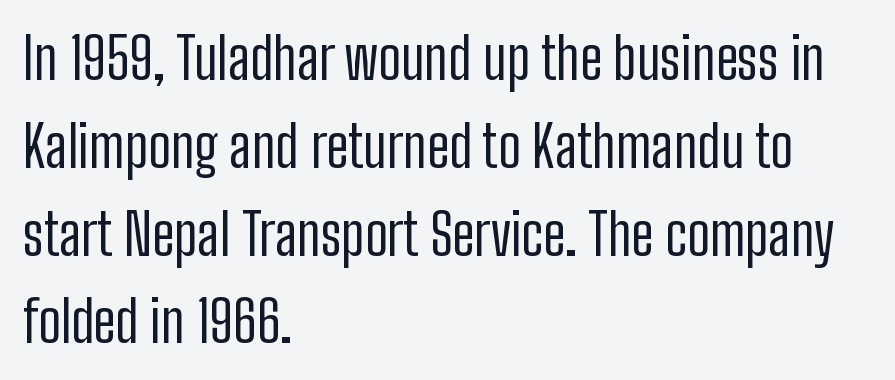
Teacher's note: observe the even left margin — that is flush-left alignment. Whoever set this chose a conventional vertical rhythm. The strokes are not fattened; the text isn't bold. The passage shown is not underscored anywhere. The letters sit at their default tracking, neither squeezed nor spread.
